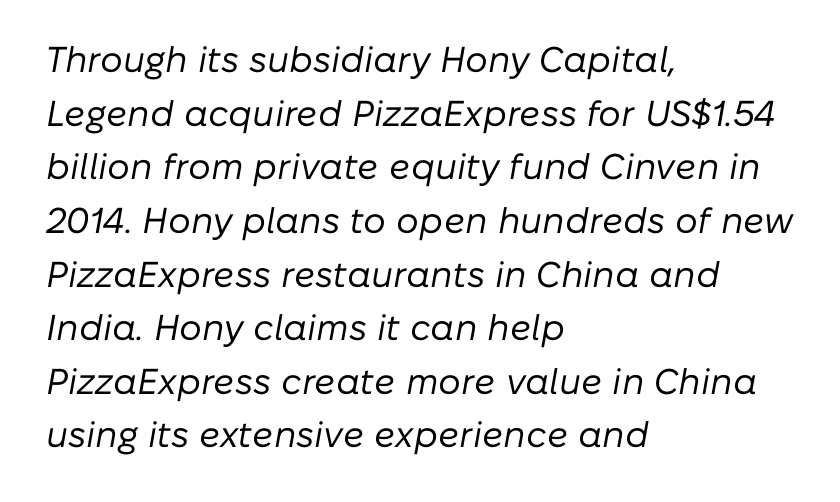
{"italic": "yes", "lean": "right", "slant_degrees": 10, "bold": "no", "weight": "regular", "width": "normal", "stroke_contrast": "low", "x_height": "medium", "monospaced": "no", "underline": "no", "align": "left", "line_spacing": "normal", "line_spacing_ratio": 1.49, "letter_spacing": "normal", "letter_spacing_em": 0.0, "glyph_px": 36}
